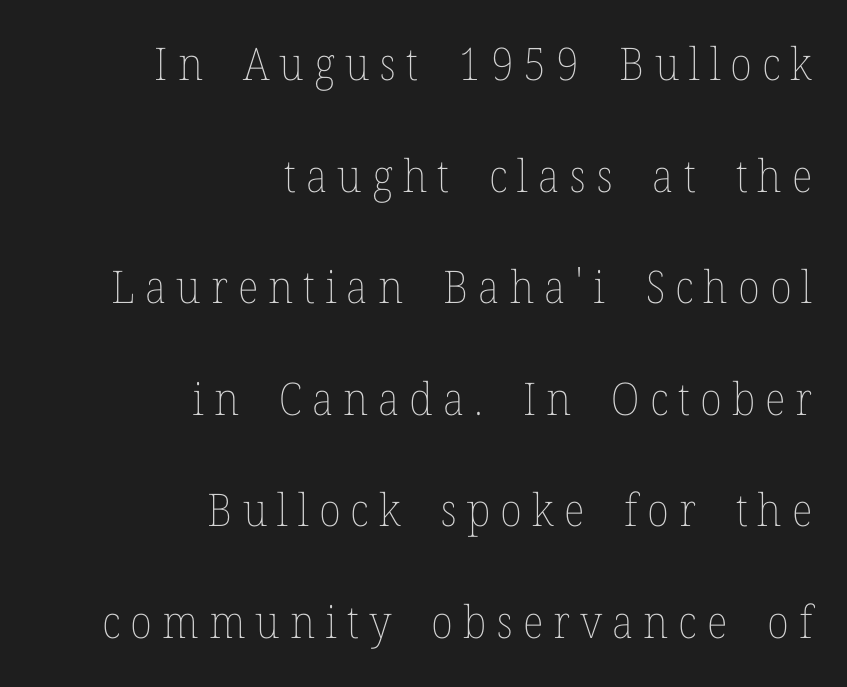
Whoever set this chose breathing room over compactness in the vertical rhythm. The letters advance in unequal steps, a hallmark of proportional type. You could only call the tracking loose — the letters float apart. The lines in this sample share a right terminus and differ only in where they begin.
